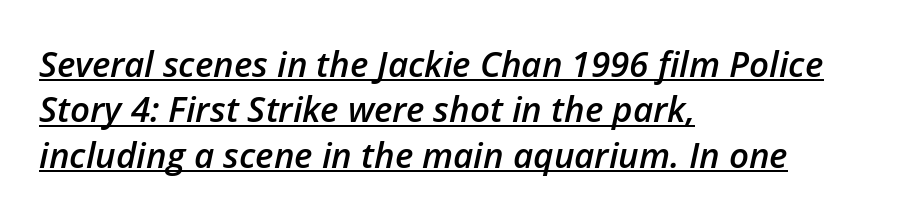
A semibold gives these letters moderate extra thickness, short of bold. Quick note: underline on. The rendering applies a slant to the glyphs. The ragged edge is on the right, which tells us the setting is flush left. Regarding leading, the lines here are spaced in the standard way. Does extra space separate the letters? No, they use regular spacing.
